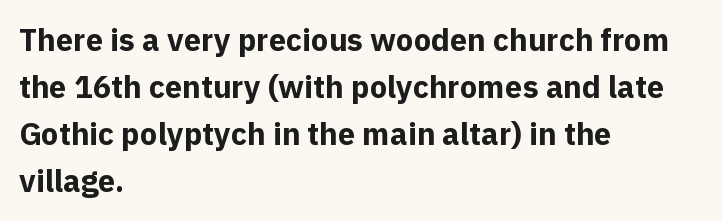
Q: Is the text bold? A: Yes.
Q: Is the text italic (slanted)? A: No, it is upright.
Q: Is the typeface a serif or a sans-serif typeface? A: Sans-serif.
Q: Is the text underlined? A: No.
Q: How is the paragraph aligned? A: Left-aligned.
Q: Is the spacing between letters normal or unusually wide? A: Normal.
Q: Is the spacing between lines tight, normal or loose? A: Normal.
Q: Width (condensed, normal, or wide)? A: Normal.
Q: x-height? A: Medium.
Q: Monospaced? A: No.
